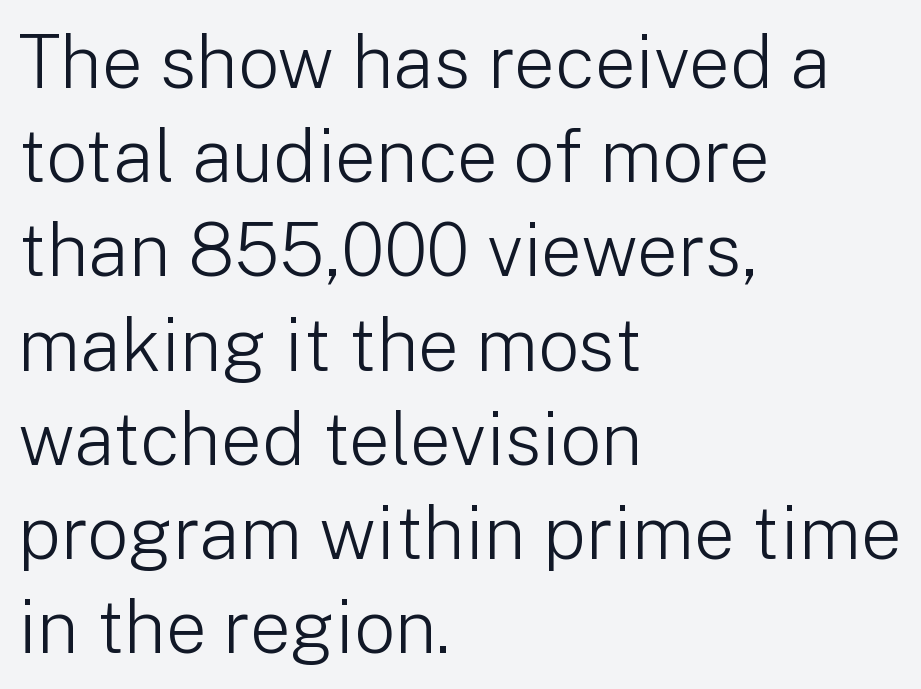
{"serif": "no", "italic": "no", "bold": "no", "weight": "light", "width": "normal", "stroke_contrast": "low", "x_height": "medium", "monospaced": "no", "underline": "no", "align": "left", "line_spacing": "normal", "line_spacing_ratio": 1.29, "letter_spacing": "normal", "letter_spacing_em": 0.0, "glyph_px": 73}
